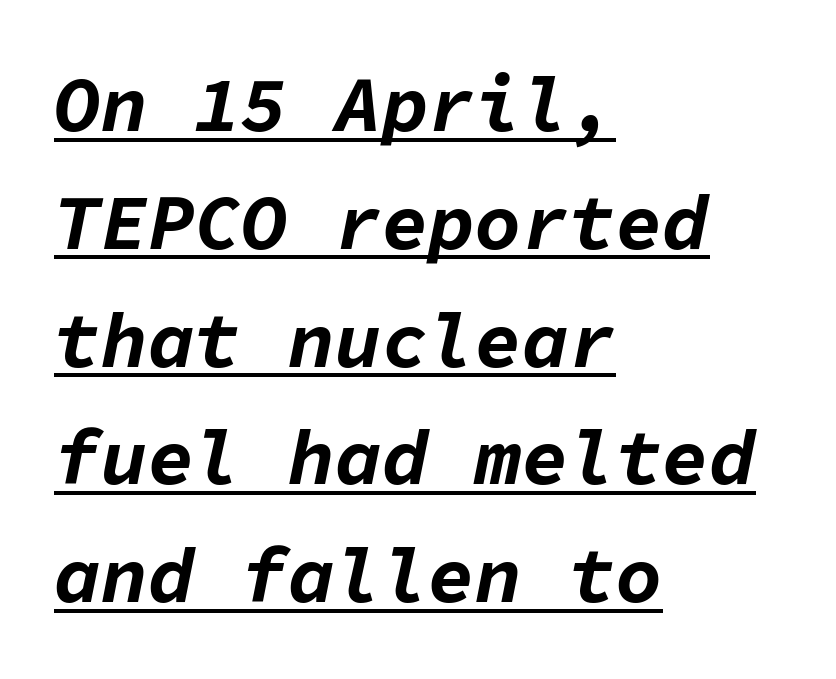
{"italic": "yes", "lean": "right", "slant_degrees": 11, "bold": "yes", "weight": "bold", "width": "normal", "stroke_contrast": "low", "x_height": "medium", "monospaced": "yes", "underline": "yes", "align": "left", "line_spacing": "normal", "line_spacing_ratio": 1.51, "letter_spacing": "normal", "letter_spacing_em": 0.0, "glyph_px": 78}
